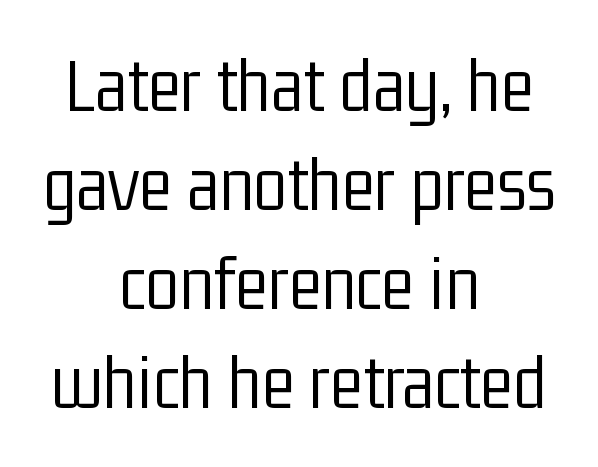
{"serif": "no", "italic": "no", "bold": "no", "weight": "light", "width": "condensed", "stroke_contrast": "low", "x_height": "medium", "monospaced": "no", "underline": "no", "align": "center", "line_spacing": "normal", "line_spacing_ratio": 1.27, "letter_spacing": "normal", "letter_spacing_em": 0.0, "glyph_px": 78}
